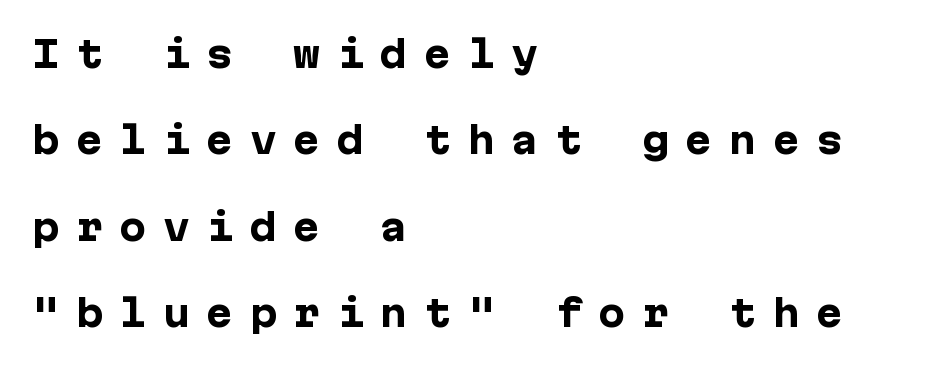
Whoever set this chose breathing room over compactness in the vertical rhythm. Glance below the letters and you will spot only blank space. The axis of the letterforms is exactly vertical. The rendering inserts visible extra space after every character. The rag falls on the right side of this text block. The text was rendered using a sans face with plain stroke endings.
